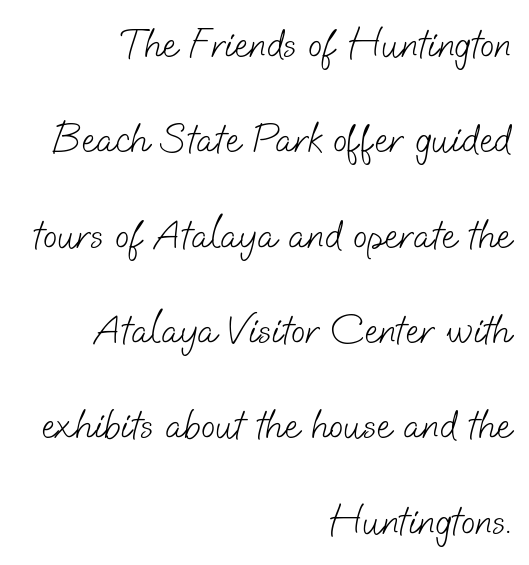
Is the type heavy? It reads as light-to-regular instead. Letterform terminals end flat and unadorned throughout the passage. Varying glyph widths throughout — classic text-font behaviour. Does the leading feel generous? Absolutely, it's lavish. How are the letters spaced? Ordinarily, with no added tracking. Anything drawn beneath the words? Only blank space.
